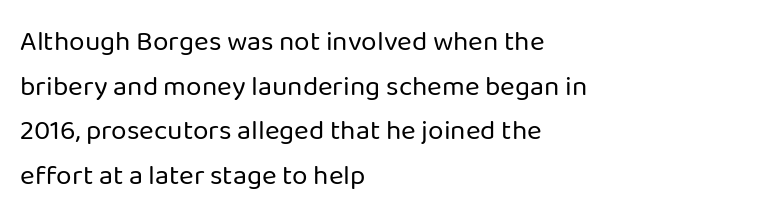
The image shows 28 px regular-weight sans-serif type, upright; set left-aligned, normal line spacing (1.59x), normal letter spacing, not underlined; low stroke contrast and a medium x-height.
